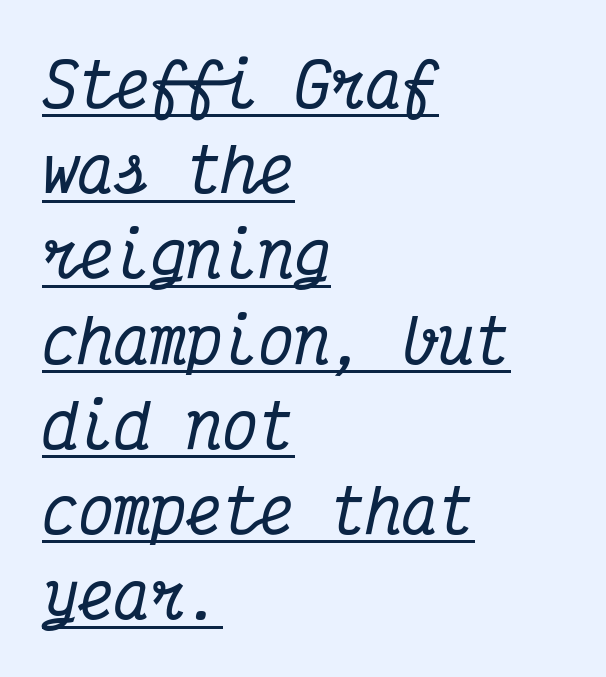
The image shows 60 px condensed serif type, italic (leaning right), monospaced; set left-aligned, normal line spacing (1.42x), normal letter spacing, underlined; medium stroke contrast and a medium x-height.
